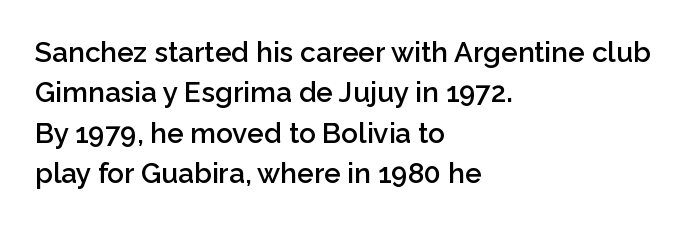
{"serif": "no", "italic": "no", "bold": "semi", "weight": "semibold", "width": "normal", "stroke_contrast": "low", "x_height": "medium", "monospaced": "no", "underline": "no", "align": "left", "line_spacing": "normal", "line_spacing_ratio": 1.44, "letter_spacing": "normal", "letter_spacing_em": 0.0, "glyph_px": 28}
